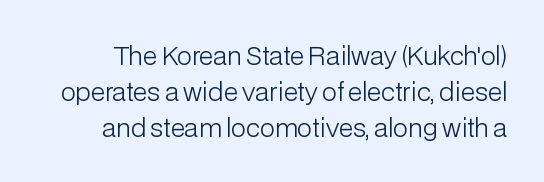
The image shows 25 px text type, upright; set normal line spacing (1.44x), normal letter spacing, not underlined.
